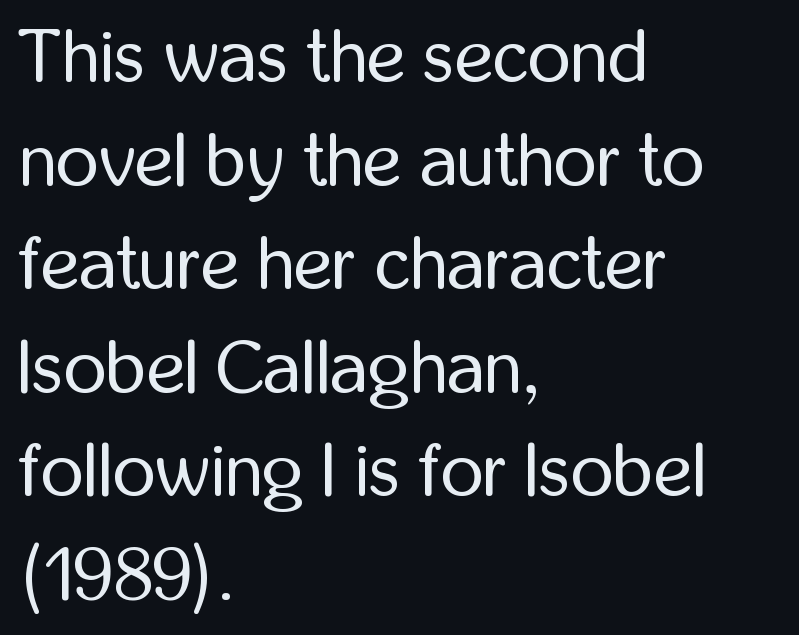
Q: Is the text bold? A: No.
Q: Is the text italic (slanted)? A: No, it is upright.
Q: Is the typeface a serif or a sans-serif typeface? A: Sans-serif.
Q: Is the text underlined? A: No.
Q: How is the paragraph aligned? A: Left-aligned.
Q: Is the spacing between letters normal or unusually wide? A: Normal.
Q: Is the spacing between lines tight, normal or loose? A: Normal.
Q: Width (condensed, normal, or wide)? A: Condensed.
Q: Stroke contrast? A: Low.
Q: x-height? A: Medium.
Q: Monospaced? A: No.
